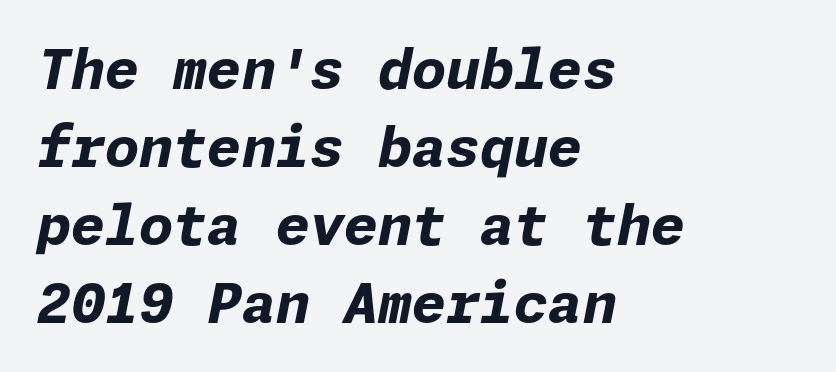
Plain, unruled lines of type. Designer's note — italics engaged. The font is running at its bold setting. The rendering uses a moderate line-height, typical for paragraphs. The setting favours the left margin, as ordinary paragraphs usually do.
